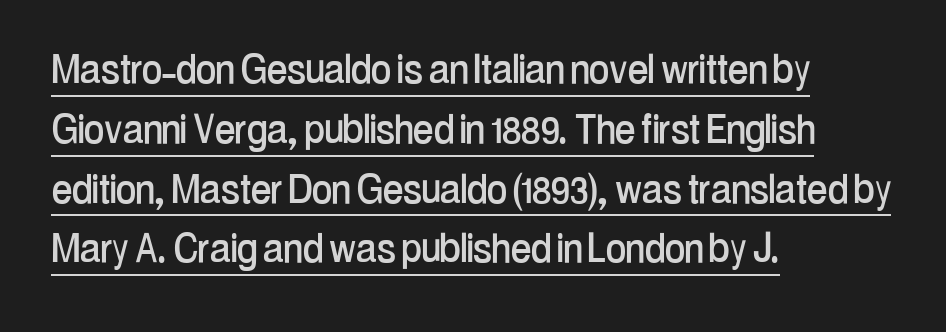
The image shows 49 px condensed sans-serif type, upright; set left-aligned, line spacing 1.22x, normal letter spacing, underlined; low stroke contrast and a medium x-height.
